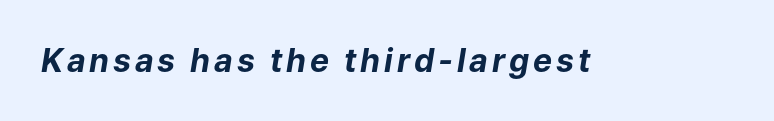
Would a proofreader flag this as italicized? Yes. Typographic density is high because the face is bold. Do the characters align in a grid? No, the font is proportional. The foot of each line stays bare and open.
